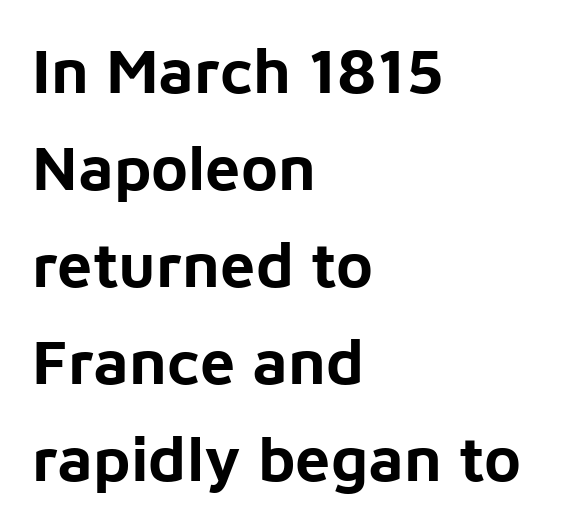
The image shows 63 px bold sans-serif type, upright; set left-aligned, normal line spacing (1.54x), normal letter spacing, not underlined; low stroke contrast and a medium x-height.
